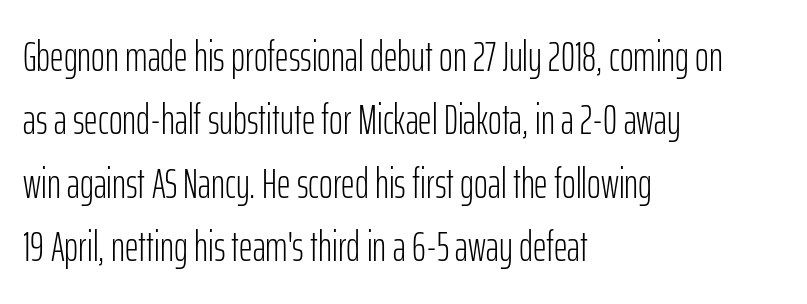
The image shows 42 px light, condensed sans-serif type, upright; set left-aligned, normal line spacing (1.51x), normal letter spacing, not underlined; low stroke contrast and a medium x-height.
